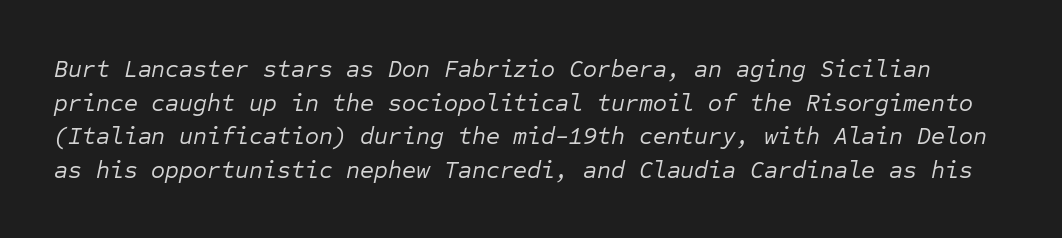
This rendering leaves character spacing at its baseline value. Compared with ordinary roman type, these characters are visibly tilted. The words here are not underlined. The letterforms sit at book weight or below. Line spacing here is normal.
